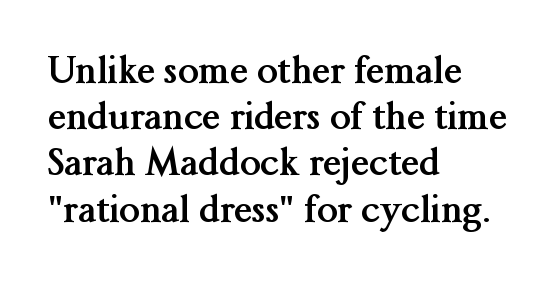
The image shows 37 px semibold serif type, upright; set left-aligned, normal line spacing (1.25x), normal letter spacing, not underlined; medium stroke contrast and a medium x-height.
